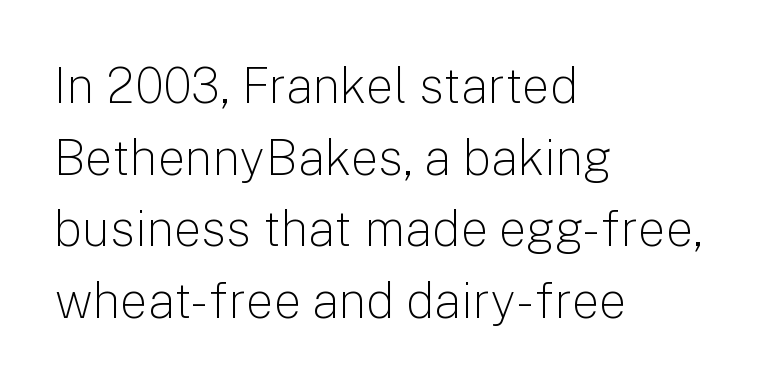
{"serif": "no", "italic": "no", "bold": "no", "weight": "light", "width": "normal", "stroke_contrast": "low", "x_height": "medium", "monospaced": "no", "underline": "no", "align": "left", "line_spacing": "normal", "line_spacing_ratio": 1.46, "letter_spacing": "normal", "letter_spacing_em": 0.0, "glyph_px": 49}
